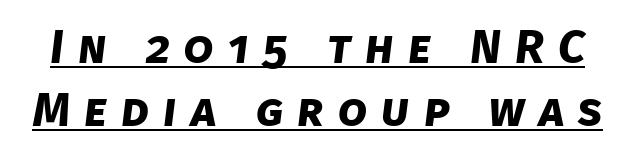
{"serif": "no", "bold": "yes", "weight": "bold", "width": "normal", "stroke_contrast": "low", "x_height": "large", "monospaced": "no", "underline": "yes", "line_spacing": "normal", "line_spacing_ratio": 1.34, "letter_spacing": "wide", "letter_spacing_em": 0.3, "glyph_px": 47}
